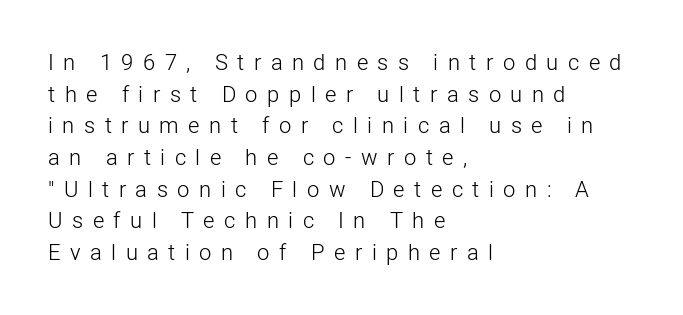
The image shows 22 px text type, upright; set left-aligned, normal line spacing (1.44x), unusually wide letter spacing (+0.43 em), not underlined.
